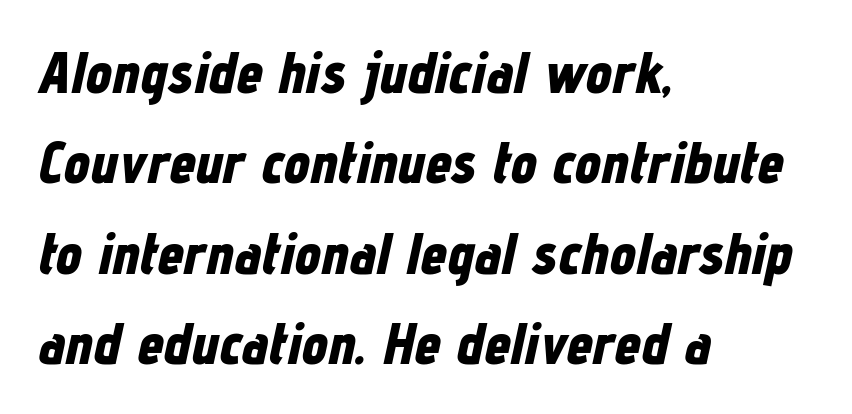
The image shows 59 px bold, condensed type, italic (leaning right); set left-aligned, normal line spacing (1.53x), normal letter spacing, not underlined; low stroke contrast and a medium x-height.
